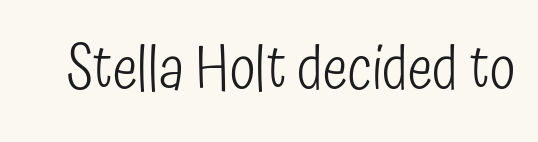
Is this a sans? Yes — the strokes have no serifs. The letters advance in unequal steps, a hallmark of proportional type. Type without underlining. Stroke thickness stays within the range of a standard reading face or lighter.
